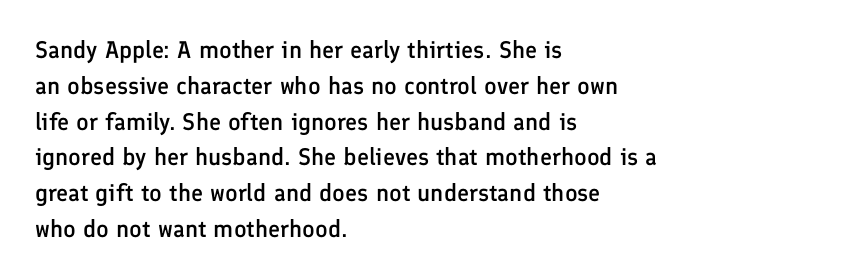
{"italic": "no", "bold": "semi", "underline": "no", "align": "left", "line_spacing": "normal", "line_spacing_ratio": 1.49, "letter_spacing": "normal", "letter_spacing_em": 0.0, "glyph_px": 24}
